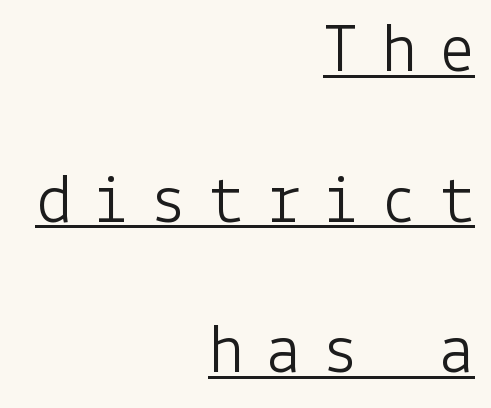
The typeface chosen for these lines omits serifs. The rendered words wear a rule along their underside. In terms of posture, this sample is upright. The line-height multiplier appears high, well above default.
